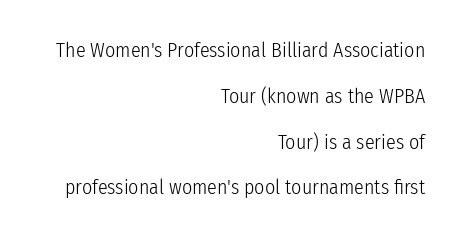
{"italic": "no", "bold": "no", "underline": "no", "align": "right", "line_spacing": "loose", "line_spacing_ratio": 2.29, "letter_spacing": "normal", "letter_spacing_em": 0.0, "glyph_px": 20}
